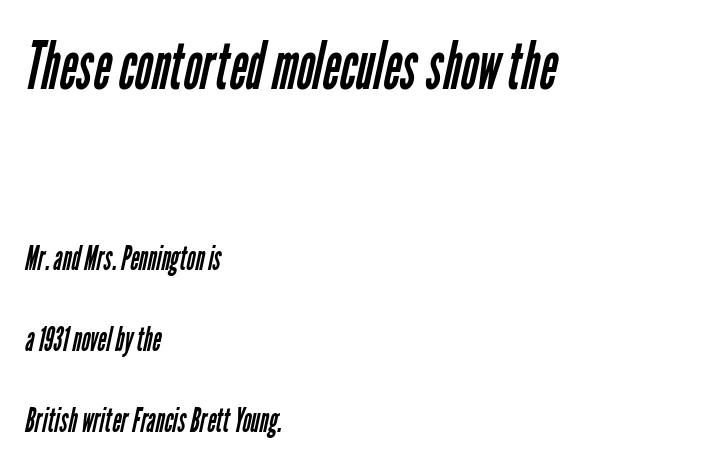
The image shows 67 px regular-weight, condensed sans-serif type; set left-aligned, loose line spacing (2.37x), normal letter spacing, not underlined; the first (top) block is 1.97x larger; low stroke contrast and a medium x-height.
